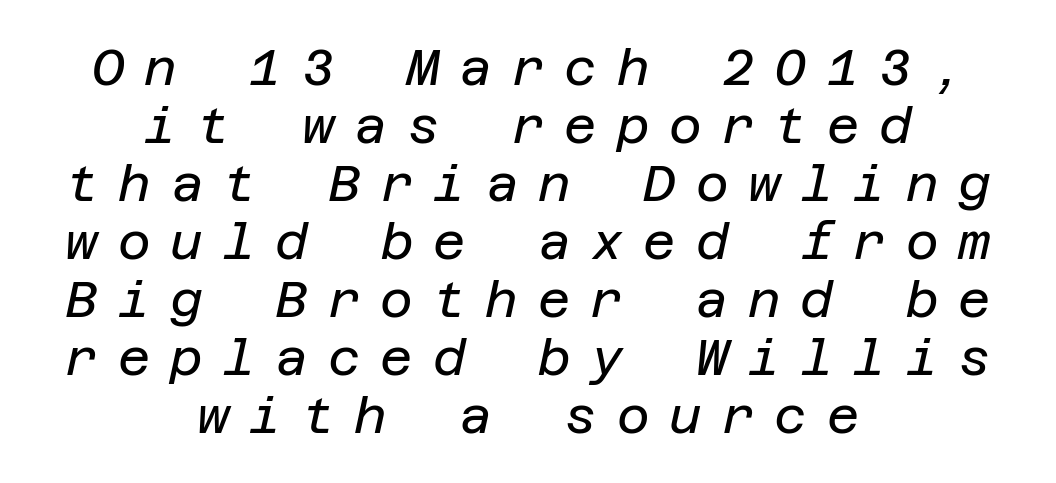
Underlining? Definitely not there. Glyph-to-glyph distance is far greater than everyday printed text. Yep, that's italic — everything's leaning. Both edges are ragged and mirror each other, which tells us the setting is centered. No extra ink here — the face is not bold.
